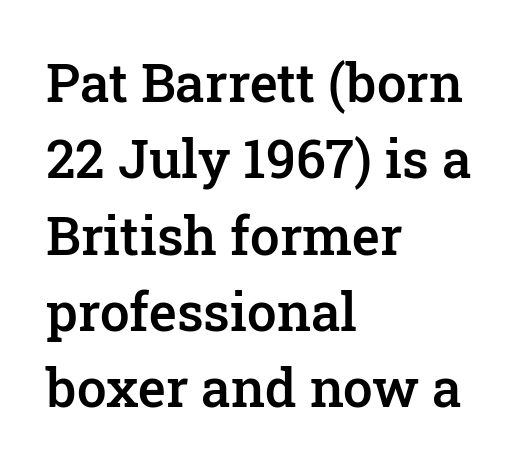
Q: Is the text bold? A: Semi-bold.
Q: Is the text italic (slanted)? A: No, it is upright.
Q: Is the typeface a serif or a sans-serif typeface? A: Serif.
Q: Is the text underlined? A: No.
Q: How is the paragraph aligned? A: Left-aligned.
Q: Is the spacing between letters normal or unusually wide? A: Normal.
Q: Is the spacing between lines tight, normal or loose? A: Normal.
Q: Width (condensed, normal, or wide)? A: Normal.
Q: Stroke contrast? A: Low.
Q: x-height? A: Medium.
Q: Monospaced? A: No.
